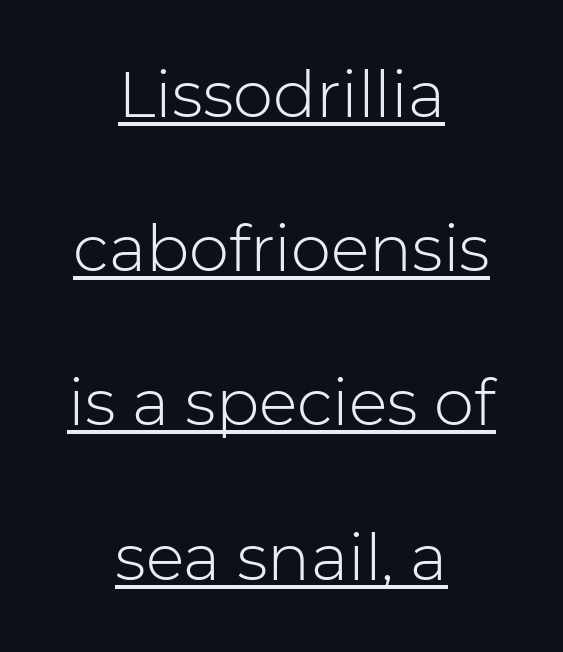
{"serif": "no", "italic": "no", "bold": "no", "weight": "light", "width": "normal", "stroke_contrast": "low", "x_height": "medium", "monospaced": "no", "underline": "yes", "align": "center", "line_spacing": "loose", "line_spacing_ratio": 2.41, "letter_spacing": "normal", "letter_spacing_em": 0.0, "glyph_px": 64}
